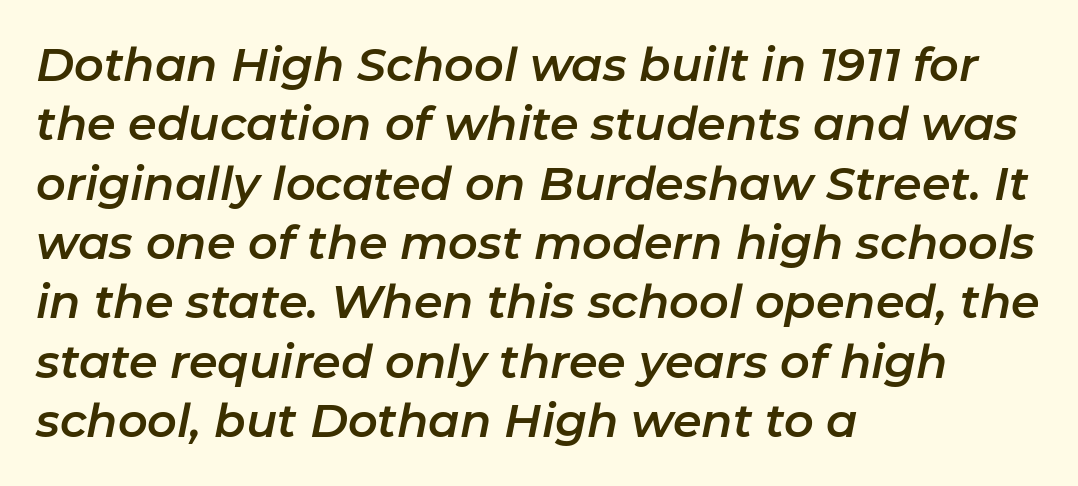
The image shows 46 px text type, italic (leaning right); set left-aligned, normal line spacing (1.29x), normal letter spacing, not underlined; low stroke contrast and a medium x-height.
